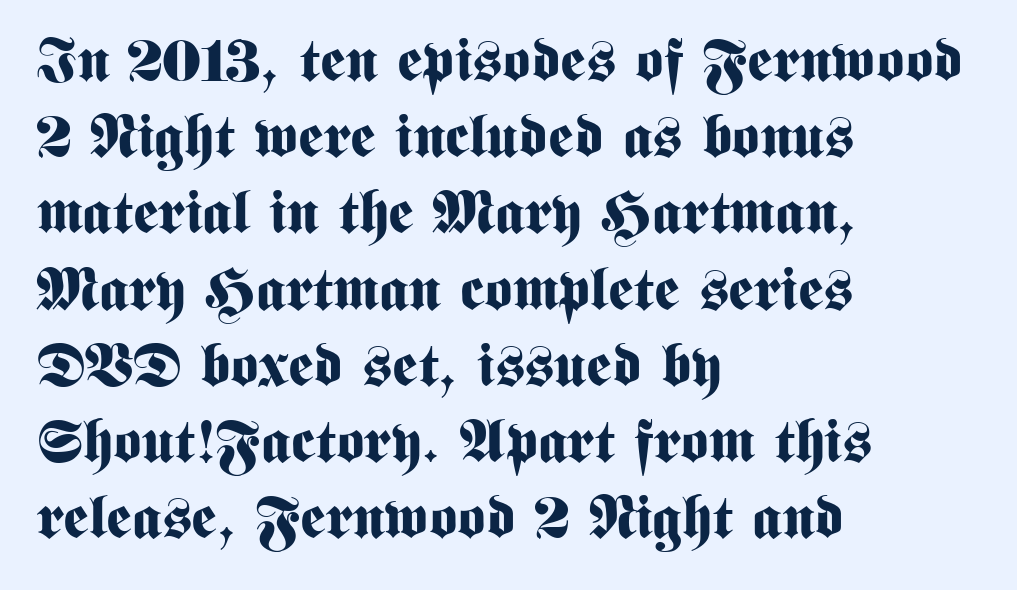
The image shows 60 px bold, condensed sans-serif type, upright; set left-aligned, normal line spacing (1.27x), normal letter spacing, not underlined; medium stroke contrast and a medium x-height.
